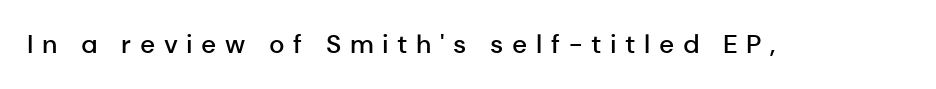
The image shows 26 px text type, upright; set unusually wide letter spacing (+0.33 em), not underlined.
